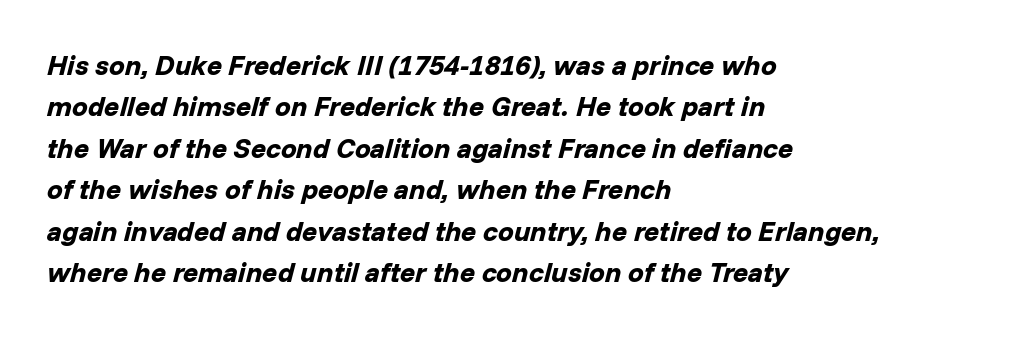
Nobody drew a line under any word here. Yep, that's italic — everything's leaning. Left-aligned paragraph, ragged on the right. The vertical gap from one line to the next is medium.
